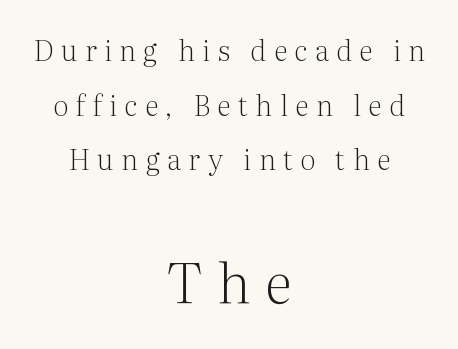
The image shows 56 px light serif type, upright; set centered, loose line spacing (1.95x), unusually wide letter spacing (+0.27 em), not underlined; the second (bottom) block is 2.0x larger; medium stroke contrast and a medium x-height.
